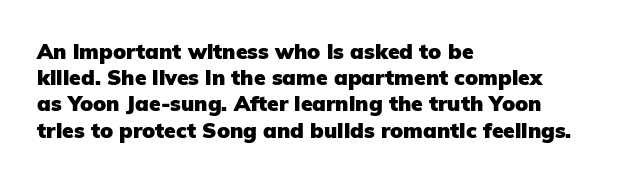
The image shows 21 px bold type, upright; set left-aligned, normal line spacing (1.25x), normal letter spacing, not underlined.
